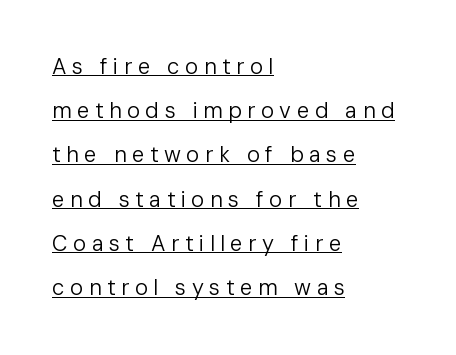
{"italic": "no", "bold": "no", "underline": "yes", "align": "left", "line_spacing": "loose", "line_spacing_ratio": 2.01, "letter_spacing": "wide", "letter_spacing_em": 0.25, "glyph_px": 22}
